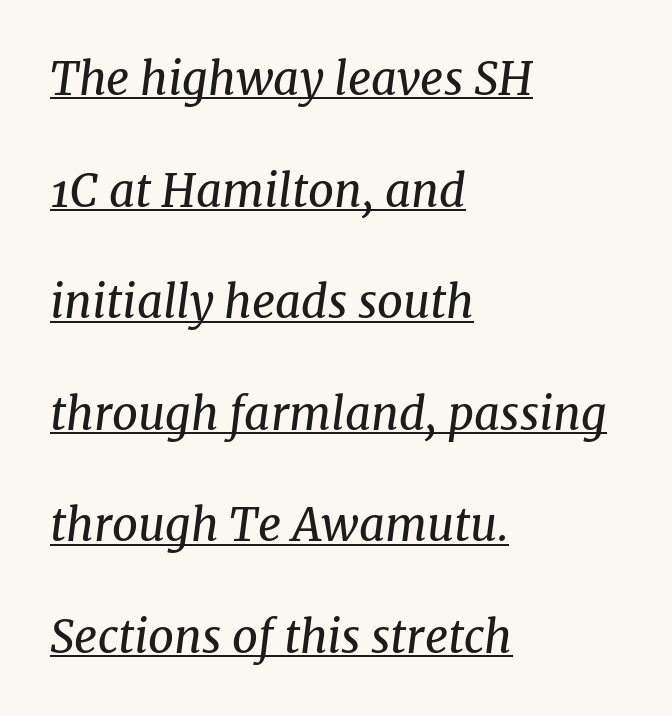
{"serif": "yes", "italic": "yes", "lean": "right", "slant_degrees": 8, "bold": "no", "weight": "regular", "width": "normal", "stroke_contrast": "medium", "x_height": "medium", "monospaced": "no", "underline": "yes", "align": "left", "line_spacing": "loose", "line_spacing_ratio": 2.48, "letter_spacing": "normal", "letter_spacing_em": 0.0, "glyph_px": 45}
